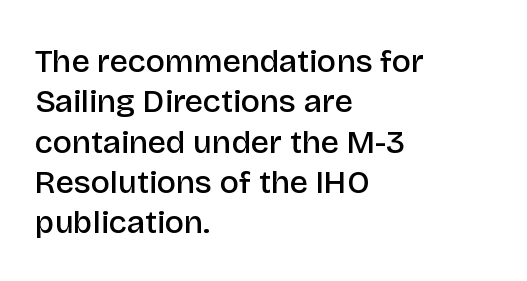
{"serif": "no", "italic": "no", "bold": "semi", "weight": "semibold", "width": "normal", "stroke_contrast": "low", "x_height": "large", "monospaced": "no", "underline": "no", "align": "left", "line_spacing": "normal", "line_spacing_ratio": 1.26, "letter_spacing": "normal", "letter_spacing_em": 0.0, "glyph_px": 32}
